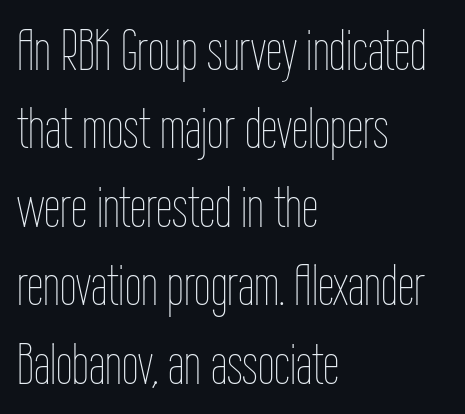
Beneath every word, the page is bare. Spacing verdict: proportional, widths tailored to each character. Does extra space separate the letters? No, they use regular spacing. Posture: vertical. The ragged edge is on the right, which tells us the setting is flush left. If you measured baseline to baseline, you'd find a middling distance.
